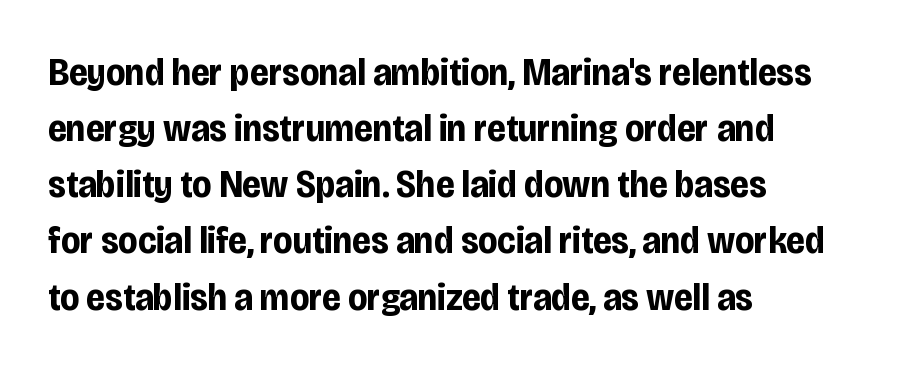
Notice how descenders clear the ascenders below comfortably — that's standard leading. Bold? Absolutely — the strokes are thick and heavy. Characters follow at the spacing the type designer built in. Spacing verdict: proportional, widths tailored to each character. The zone under the glyphs is completely vacant.
